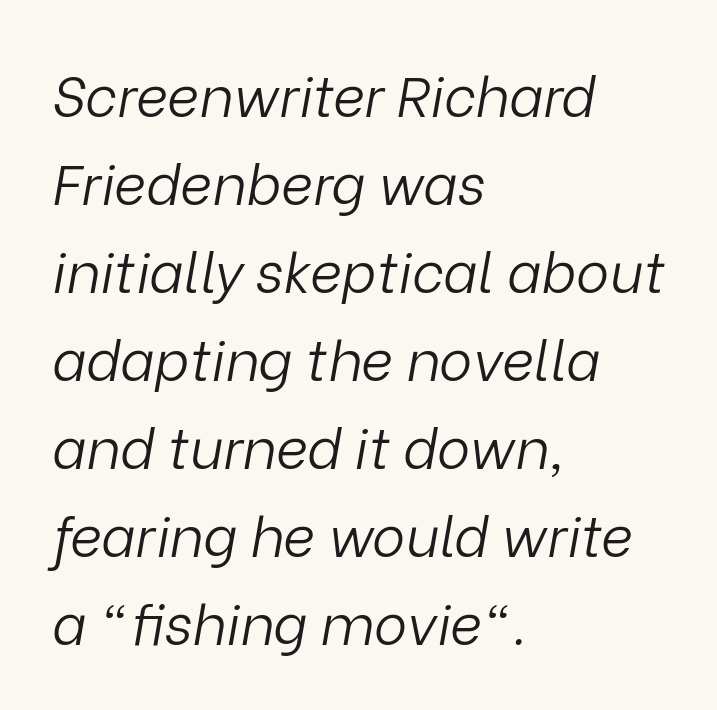
The image shows 56 px light type, italic (leaning right); set left-aligned, normal line spacing (1.57x), normal letter spacing, not underlined; low stroke contrast and a medium x-height.
